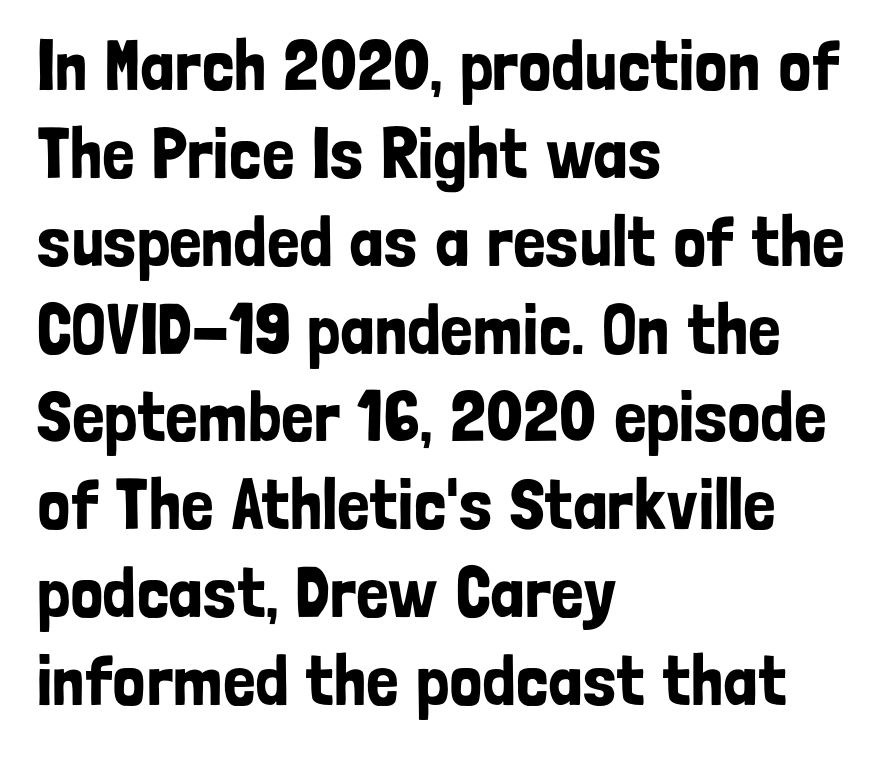
The image shows 72 px condensed sans-serif type, upright; set left-aligned, line spacing 1.22x, normal letter spacing, not underlined; low stroke contrast and a medium x-height.
